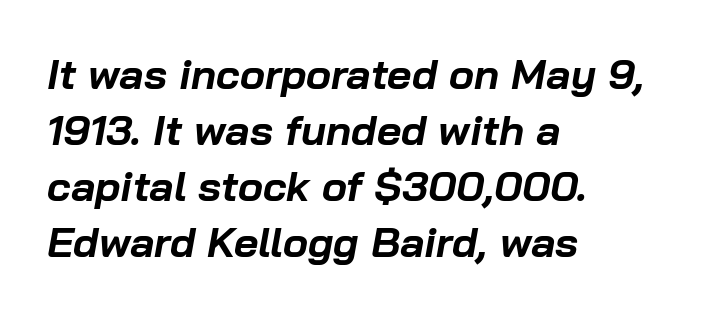
Q: Is the text bold? A: Yes.
Q: Is the text italic (slanted)? A: Yes, it leans right by about 10 degrees.
Q: Is the text underlined? A: No.
Q: How is the paragraph aligned? A: Left-aligned.
Q: Is the spacing between letters normal or unusually wide? A: Normal.
Q: Is the spacing between lines tight, normal or loose? A: Normal.
Q: Width (condensed, normal, or wide)? A: Normal.
Q: Stroke contrast? A: Low.
Q: x-height? A: Medium.
Q: Monospaced? A: No.
